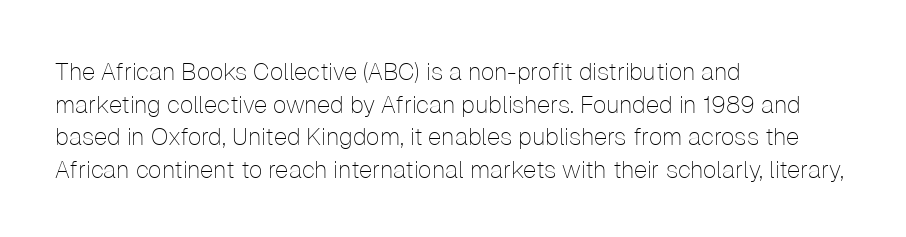
Plain, unruled lines of type. Ordinary non-slanted type is in use. Does extra space separate the letters? No, they use regular spacing. This is not heavy type; no bold has been used. These lines sit exactly where default settings would place them. Reading down the block, your eye returns to a fixed left position each line.
